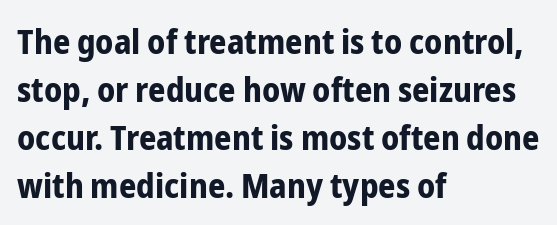
The horizontal fit of the characters is conventional and even. Decoration check: the copy has no underline. Do the characters align in a grid? No, the font is proportional. The rendering uses a moderate line-height, typical for paragraphs. Italic: no, the glyphs are upright roman. The typesetter chose a ragged-right arrangement here.
